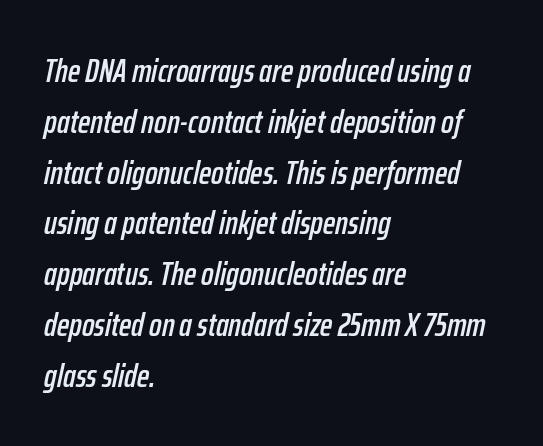
The image shows 33 px condensed type, italic (leaning right); set left-aligned, normal line spacing (1.54x), normal letter spacing, not underlined; low stroke contrast and a medium x-height.
